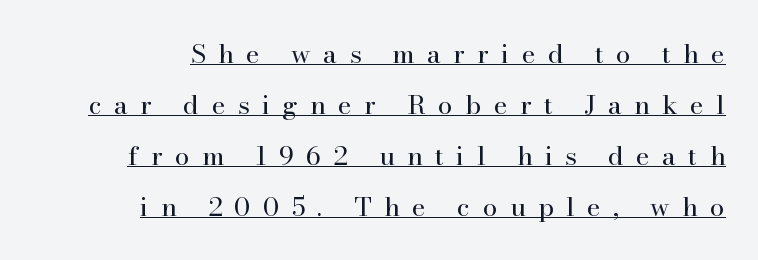
Q: Is the text bold? A: No.
Q: Is the text italic (slanted)? A: No, it is upright.
Q: Is the text underlined? A: Yes.
Q: How is the paragraph aligned? A: Right-aligned.
Q: Is the spacing between letters normal or unusually wide? A: Unusually wide.
Q: Is the spacing between lines tight, normal or loose? A: Loose.
